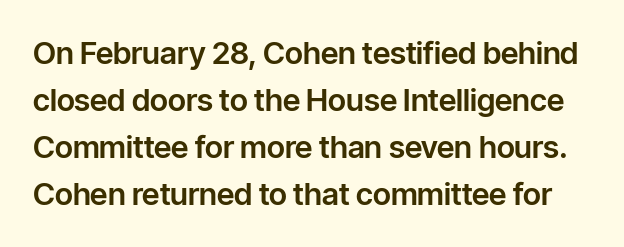
The image shows 31 px sans-serif type, upright; set normal line spacing (1.52x), normal letter spacing, not underlined; low stroke contrast and a medium x-height.
